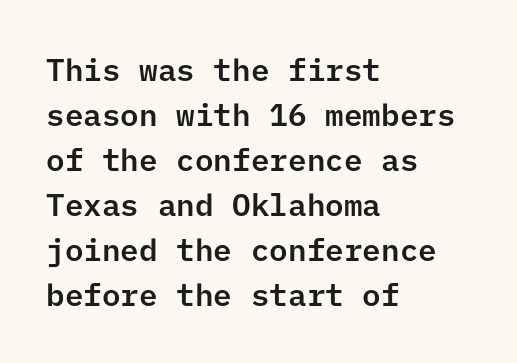
{"serif": "no", "italic": "no", "width": "normal", "stroke_contrast": "low", "x_height": "medium", "underline": "no", "align": "left", "line_spacing": "normal", "line_spacing_ratio": 1.45, "letter_spacing": "normal", "letter_spacing_em": 0.0, "glyph_px": 31}
